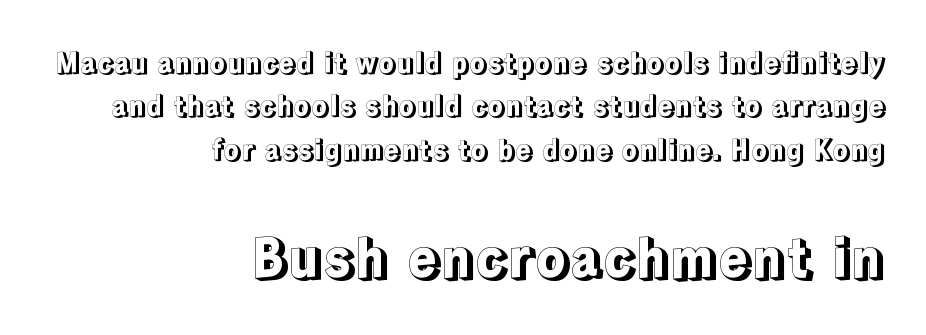
The lettering stays uniformly vertical, giving the passage a roman look. This sample is right-justified, so line beginnings fall wherever the words allow. These lines sit exactly where default settings would place them. The more generous point size was reserved for the lower chunk. Note the varied advance widths — an 'i' is clearly narrower than an 'm'. Glyph-to-glyph distance matches everyday printed text.
